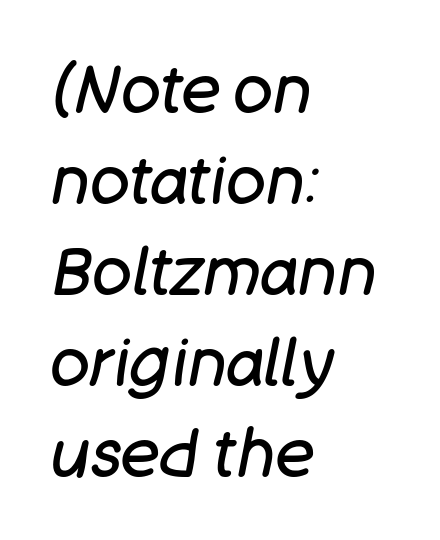
The image shows 66 px regular-weight type, italic (leaning right); set left-aligned, normal line spacing (1.38x), normal letter spacing, not underlined; low stroke contrast and a large x-height.
